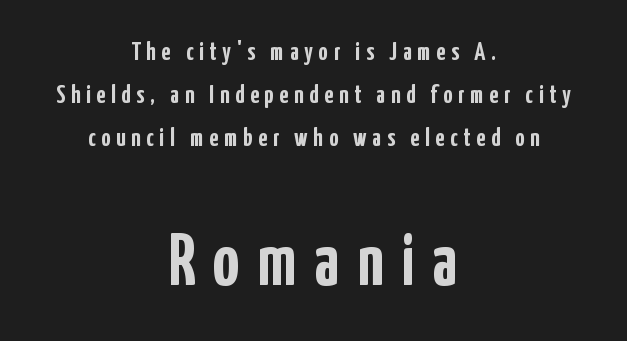
Style check: upright. Caption: bold face, heavy strokes. Here the designer chose a conventional face with non-uniform glyph widths. Character size in the trailing block exceeds that of the leading block. Layout note: lines centered. The glyphs in this specimen are sans serif.
